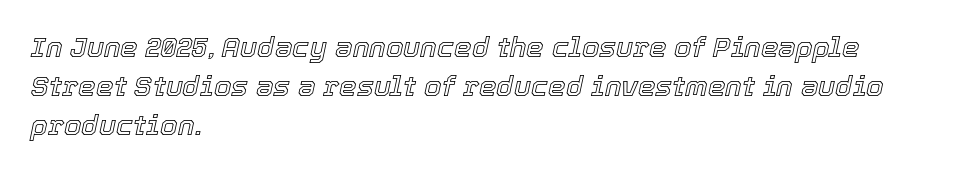
{"italic": "yes", "lean": "right", "slant_degrees": 12, "width": "normal", "x_height": "medium", "monospaced": "no", "underline": "no", "align": "left", "line_spacing": "normal", "line_spacing_ratio": 1.4, "letter_spacing": "normal", "letter_spacing_em": 0.0, "glyph_px": 28}
